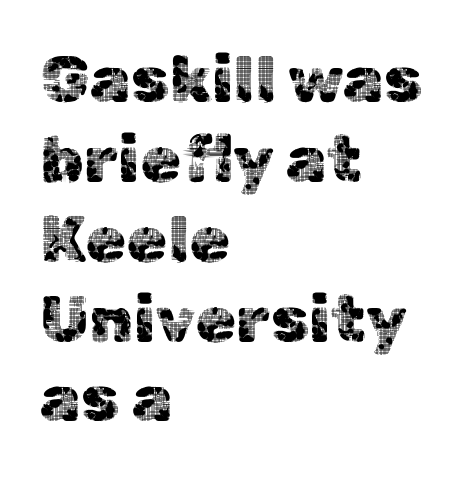
The image shows 66 px sans-serif type, upright; set left-aligned, line spacing 1.21x, normal letter spacing, not underlined; a medium x-height.
